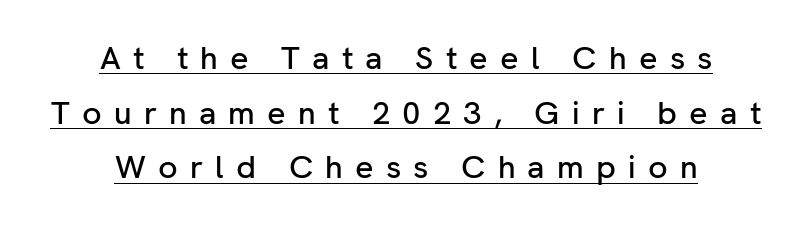
The image shows 32 px sans-serif type, upright; set centered, line spacing 1.71x, unusually wide letter spacing (+0.38 em), underlined; low stroke contrast and a medium x-height.
